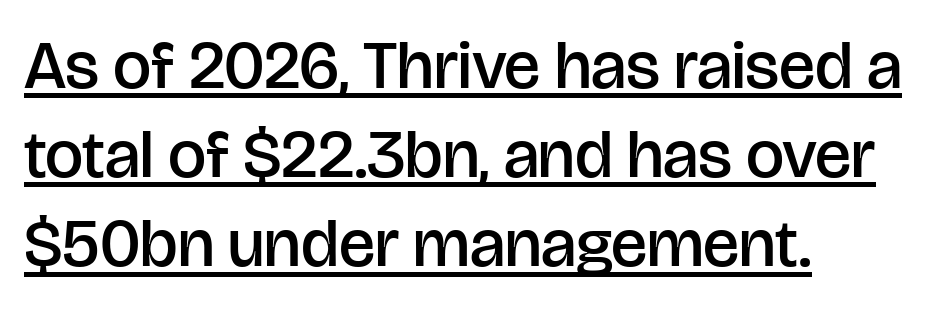
{"serif": "no", "italic": "no", "bold": "semi", "weight": "semibold", "width": "normal", "stroke_contrast": "low", "x_height": "large", "monospaced": "no", "underline": "yes", "align": "left", "line_spacing": "normal", "line_spacing_ratio": 1.31, "letter_spacing": "normal", "letter_spacing_em": 0.0, "glyph_px": 68}
